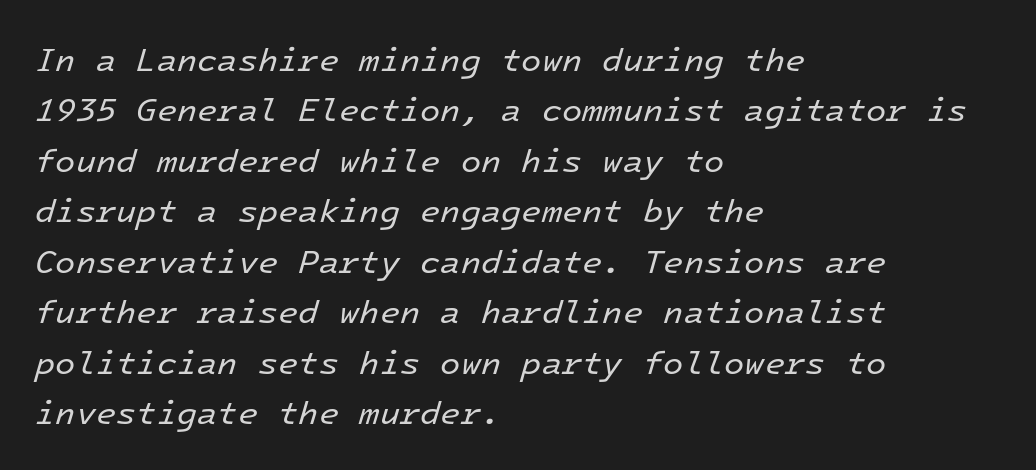
Q: Is the text bold? A: No.
Q: Is the text italic (slanted)? A: Yes, it leans right by about 16 degrees.
Q: Is the text underlined? A: No.
Q: How is the paragraph aligned? A: Left-aligned.
Q: Is the spacing between letters normal or unusually wide? A: Normal.
Q: Is the spacing between lines tight, normal or loose? A: Normal.
Q: Width (condensed, normal, or wide)? A: Normal.
Q: Stroke contrast? A: Low.
Q: x-height? A: Medium.
Q: Monospaced? A: Yes.
